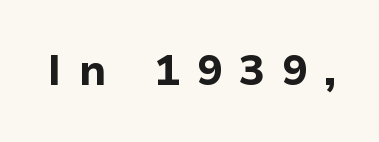
{"serif": "no", "italic": "no", "bold": "yes", "weight": "bold", "width": "normal", "stroke_contrast": "low", "x_height": "medium", "monospaced": "no", "underline": "no", "letter_spacing": "wide", "letter_spacing_em": 0.41, "glyph_px": 42}
